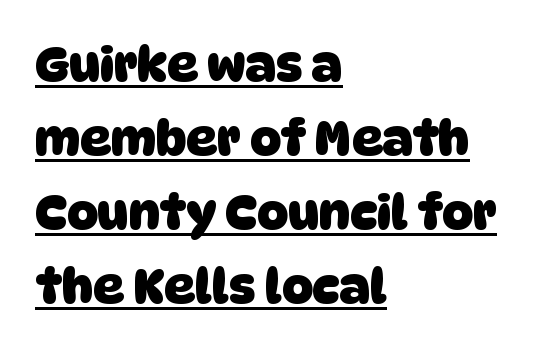
Q: Is the text bold? A: Yes.
Q: Is the typeface a serif or a sans-serif typeface? A: Sans-serif.
Q: Is the text underlined? A: Yes.
Q: How is the paragraph aligned? A: Left-aligned.
Q: Is the spacing between letters normal or unusually wide? A: Normal.
Q: Is the spacing between lines tight, normal or loose? A: Normal.
Q: Width (condensed, normal, or wide)? A: Normal.
Q: Stroke contrast? A: Low.
Q: x-height? A: Large.
Q: Monospaced? A: No.
